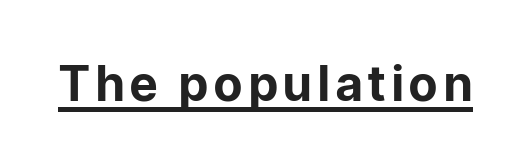
{"serif": "no", "italic": "no", "bold": "yes", "weight": "bold", "width": "normal", "stroke_contrast": "low", "x_height": "medium", "monospaced": "no", "underline": "yes", "glyph_px": 48}
